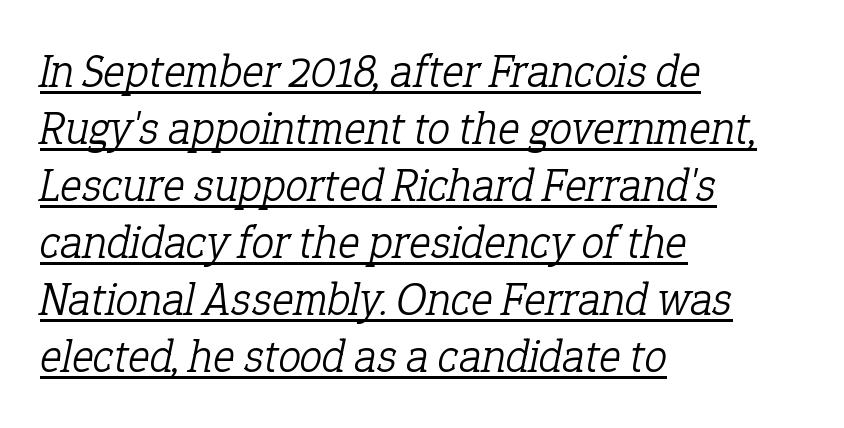
The image shows 46 px light serif type, italic (leaning right); set left-aligned, line spacing 1.24x, normal letter spacing, underlined; low stroke contrast and a medium x-height.
